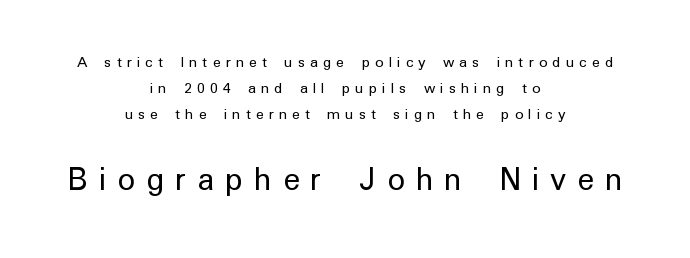
The font sits on the lighter half of the weight spectrum, regular included. Think of a printed novel: that variable character pitch is what you see here. Inter-character spacing is expanded well beyond the font's built-in metrics. Grotesque or geometric, the face here clearly has no serifs. Italic? Not at all — the glyphs are vertical.
